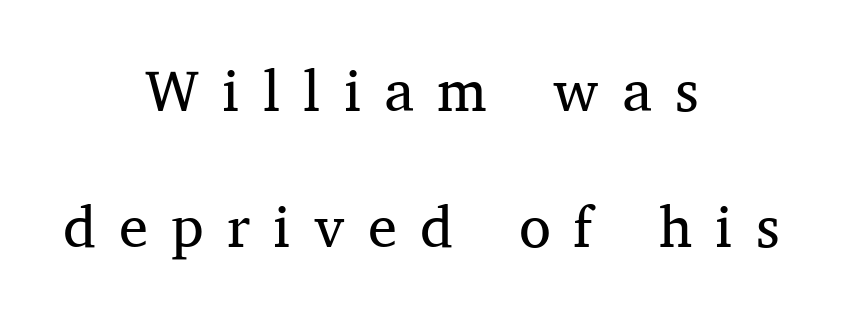
The image shows 58 px regular-weight serif type, upright; set centered, loose line spacing (2.35x), unusually wide letter spacing (+0.4 em), not underlined; medium stroke contrast and a medium x-height.
